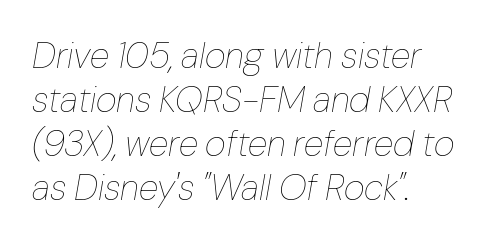
{"italic": "yes", "lean": "right", "slant_degrees": 10, "bold": "no", "weight": "thin", "width": "normal", "stroke_contrast": "low", "x_height": "medium", "monospaced": "no", "underline": "no", "align": "left", "line_spacing_ratio": 1.22, "letter_spacing": "normal", "letter_spacing_em": 0.0, "glyph_px": 36}
